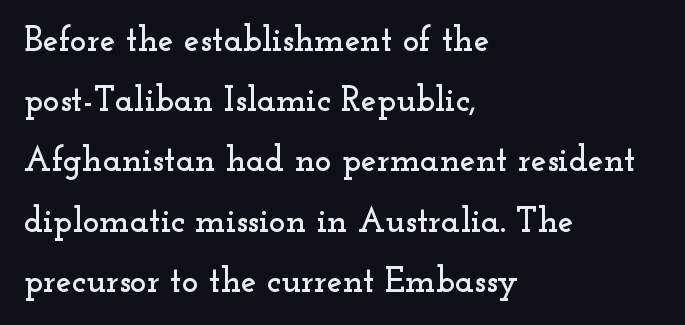
The image shows 35 px wide serif type, upright; set left-aligned, line spacing 1.72x, normal letter spacing, not underlined; low stroke contrast and a small x-height.
